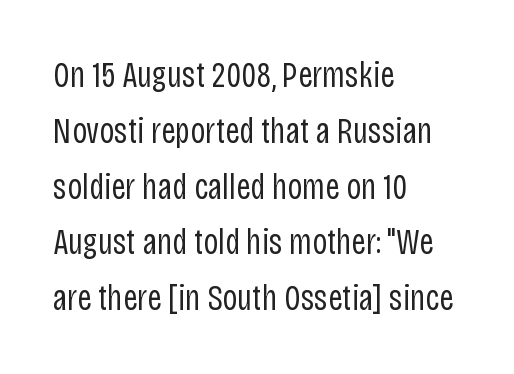
{"serif": "no", "italic": "no", "bold": "no", "weight": "regular", "width": "condensed", "stroke_contrast": "low", "x_height": "large", "monospaced": "no", "underline": "no", "align": "left", "line_spacing": "normal", "line_spacing_ratio": 1.55, "letter_spacing": "normal", "letter_spacing_em": 0.0, "glyph_px": 36}
